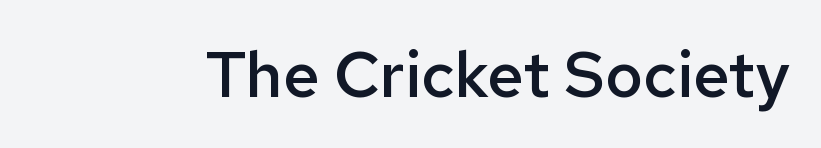
Q: Is the text bold? A: Semi-bold.
Q: Is the text italic (slanted)? A: No, it is upright.
Q: Is the typeface a serif or a sans-serif typeface? A: Sans-serif.
Q: Is the text underlined? A: No.
Q: Is the spacing between letters normal or unusually wide? A: Normal.
Q: Width (condensed, normal, or wide)? A: Normal.
Q: Stroke contrast? A: Low.
Q: x-height? A: Medium.
Q: Monospaced? A: No.
